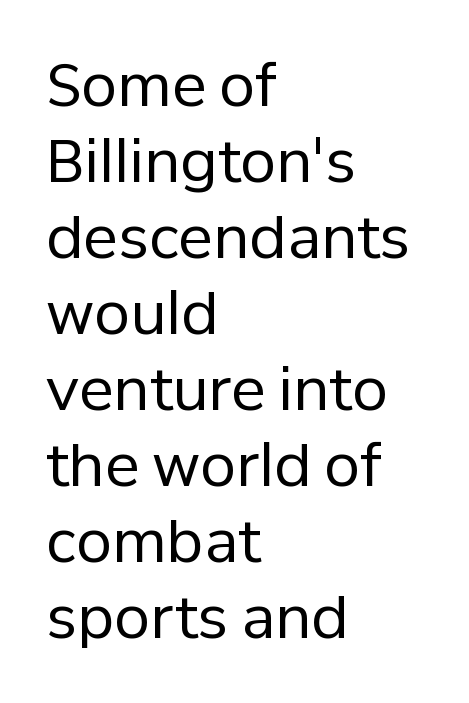
Q: Is the text bold? A: No.
Q: Is the text italic (slanted)? A: No, it is upright.
Q: Is the typeface a serif or a sans-serif typeface? A: Sans-serif.
Q: Is the text underlined? A: No.
Q: How is the paragraph aligned? A: Left-aligned.
Q: Is the spacing between letters normal or unusually wide? A: Normal.
Q: Is the spacing between lines tight, normal or loose? A: Normal.
Q: Width (condensed, normal, or wide)? A: Normal.
Q: Stroke contrast? A: Low.
Q: x-height? A: Medium.
Q: Monospaced? A: No.
